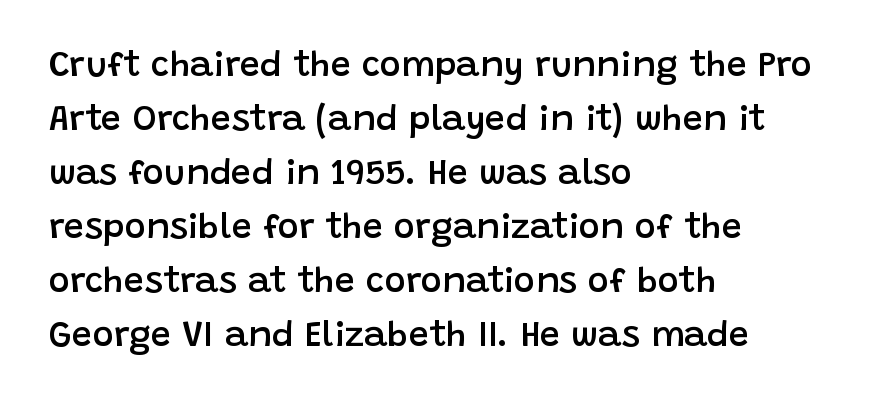
Nobody drew a line under any word here. One glance says typical: line gaps are just what's usual. When letters stand straight like this, we call the style roman or upright. Each line starts at the same left margin while the right side varies. Do the characters align in a grid? No, the font is proportional. Each letter's strokes conclude bluntly, with no projecting serifs.
